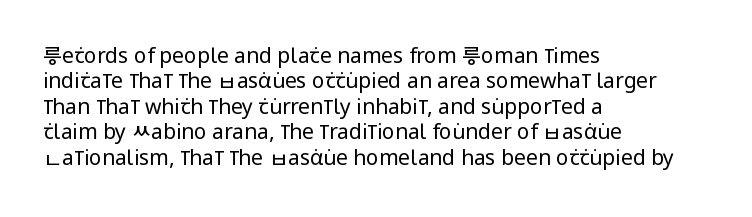
The image shows 21 px text type, upright; set left-aligned, line spacing 1.21x, normal letter spacing, not underlined.
